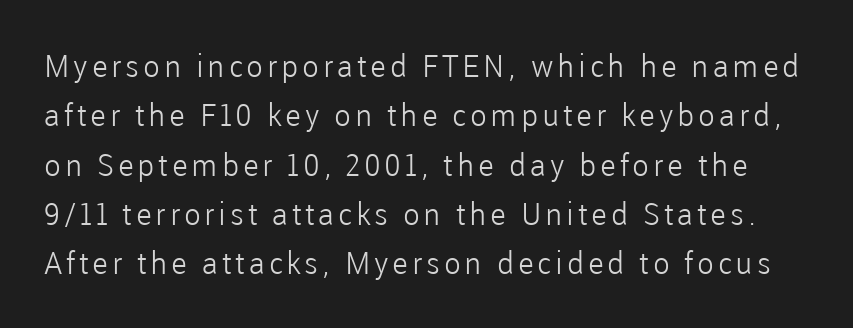
The image shows 31 px light sans-serif type, upright; set normal line spacing (1.59x), not underlined; low stroke contrast and a medium x-height.
